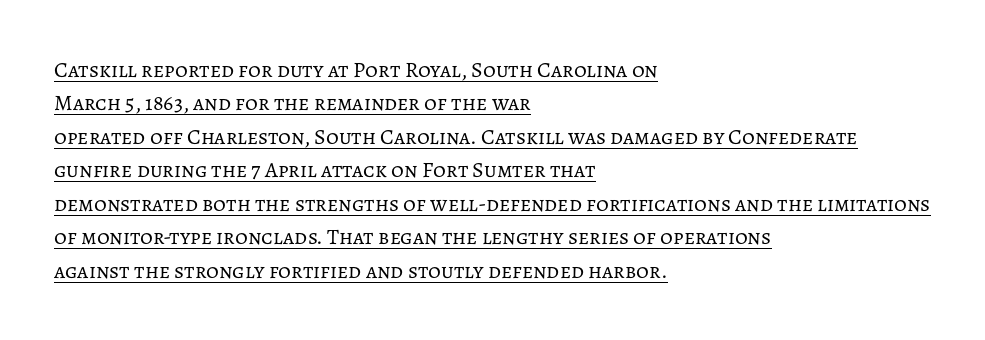
{"italic": "no", "bold": "no", "underline": "yes", "align": "left", "line_spacing": "normal", "line_spacing_ratio": 1.52, "letter_spacing": "normal", "letter_spacing_em": 0.0, "glyph_px": 22}
